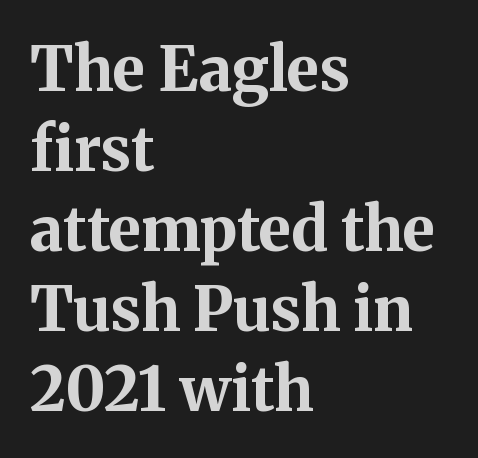
The letters stand straight up with perfectly vertical stems. Each letter's strokes conclude with small projecting serifs. Pretty heavy lettering here — definitely bold. The gap between lines stays unmarked. The letters advance in unequal steps, a hallmark of proportional type.
